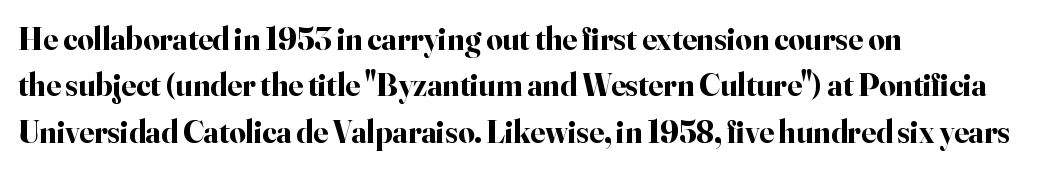
Q: Is the text bold? A: Yes.
Q: Is the text italic (slanted)? A: No, it is upright.
Q: Is the typeface a serif or a sans-serif typeface? A: Serif.
Q: Is the text underlined? A: No.
Q: How is the paragraph aligned? A: Left-aligned.
Q: Is the spacing between letters normal or unusually wide? A: Normal.
Q: Is the spacing between lines tight, normal or loose? A: Normal.
Q: Width (condensed, normal, or wide)? A: Normal.
Q: Stroke contrast? A: High.
Q: x-height? A: Small.
Q: Monospaced? A: No.
